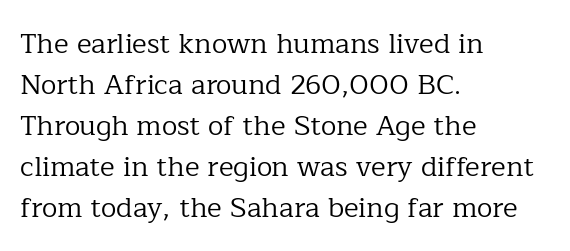
Q: Is the text bold? A: No.
Q: Is the text italic (slanted)? A: No, it is upright.
Q: Is the typeface a serif or a sans-serif typeface? A: Serif.
Q: Is the text underlined? A: No.
Q: How is the paragraph aligned? A: Left-aligned.
Q: Is the spacing between letters normal or unusually wide? A: Normal.
Q: Is the spacing between lines tight, normal or loose? A: Normal.
Q: Width (condensed, normal, or wide)? A: Normal.
Q: Stroke contrast? A: Low.
Q: x-height? A: Medium.
Q: Monospaced? A: No.
